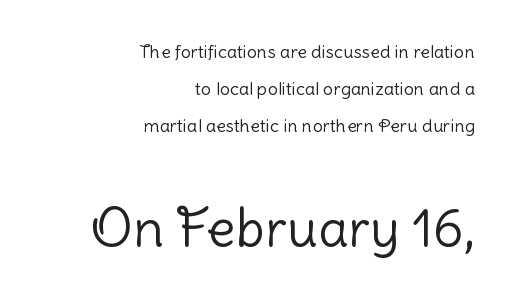
{"serif": "no", "italic": "no", "bold": "no", "weight": "light", "width": "normal", "stroke_contrast": "low", "x_height": "medium", "monospaced": "no", "underline": "no", "align": "right", "line_spacing": "loose", "line_spacing_ratio": 2.05, "letter_spacing": "normal", "letter_spacing_em": 0.0, "larger_block": "second", "size_ratio": 2.94, "glyph_px": 53}
